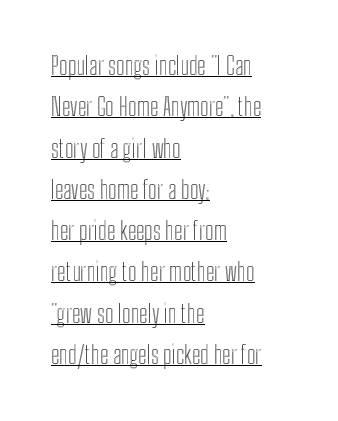
The image shows 24 px text type, upright; set left-aligned, line spacing 1.72x, normal letter spacing, underlined.
